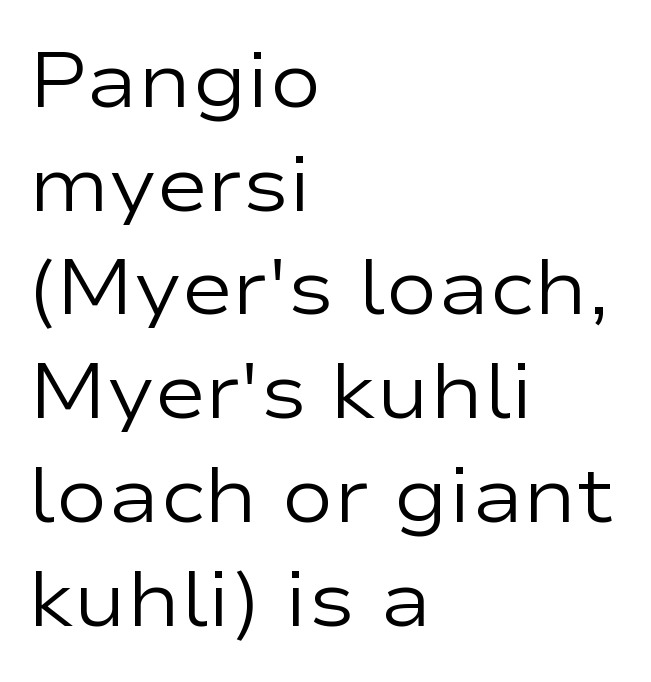
The image shows 78 px regular-weight, wide sans-serif type, upright; set left-aligned, normal line spacing (1.33x), normal letter spacing, not underlined; low stroke contrast and a medium x-height.
